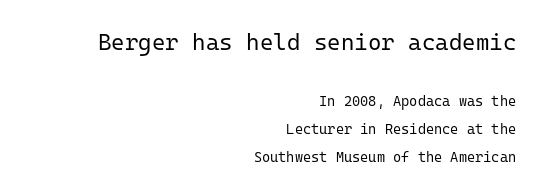
Q: Is the text bold? A: No.
Q: Is the text italic (slanted)? A: No, it is upright.
Q: Is the text underlined? A: No.
Q: How is the paragraph aligned? A: Right-aligned.
Q: Is the spacing between letters normal or unusually wide? A: Normal.
Q: Is the spacing between lines tight, normal or loose? A: Loose.
Q: Which block of text is set in a larger size, the first (top) or the second (bottom)? A: The first (top) one.
